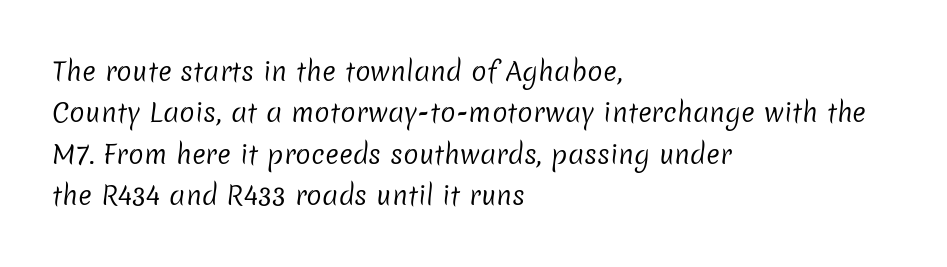
The cut favours lightness, reaching ordinary text weight at its darkest. One-word summary of the alignment: left. One glance says typical: line gaps are just what's usual. No word sits above an underline. The type is set solid horizontally, with unmodified tracking.
